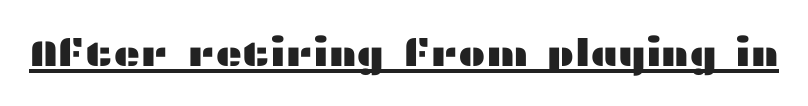
Q: Is the text italic (slanted)? A: No, it is upright.
Q: Is the typeface a serif or a sans-serif typeface? A: Sans-serif.
Q: Is the text underlined? A: Yes.
Q: Is the spacing between letters normal or unusually wide? A: Normal.
Q: Width (condensed, normal, or wide)? A: Wide.
Q: Stroke contrast? A: Medium.
Q: x-height? A: Medium.
Q: Monospaced? A: No.
